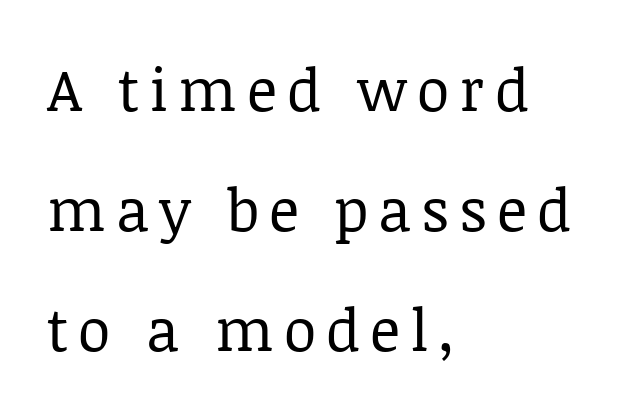
Q: Is the text bold? A: No.
Q: Is the text italic (slanted)? A: No, it is upright.
Q: Is the typeface a serif or a sans-serif typeface? A: Serif.
Q: Is the text underlined? A: No.
Q: How is the paragraph aligned? A: Left-aligned.
Q: Is the spacing between lines tight, normal or loose? A: Loose.
Q: Width (condensed, normal, or wide)? A: Normal.
Q: Stroke contrast? A: Low.
Q: x-height? A: Large.
Q: Monospaced? A: No.
